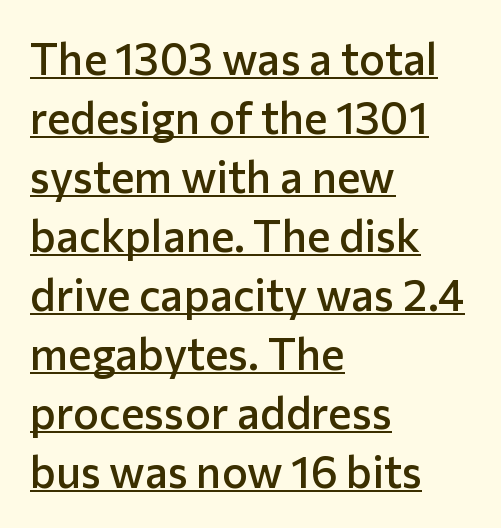
The image shows 44 px semibold sans-serif type, upright; set left-aligned, normal line spacing (1.34x), normal letter spacing, underlined; low stroke contrast and a medium x-height.
